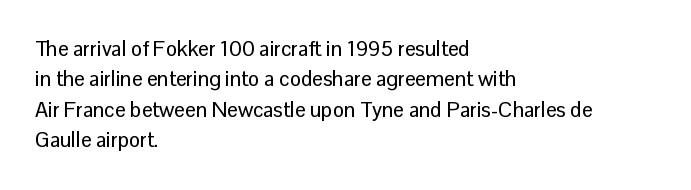
A bare baseline throughout the passage. This rendering uses left alignment, leaving the right contour irregular. Vertical strokes here are truly vertical. Glyph-to-glyph distance matches everyday printed text. If you measured baseline to baseline, you'd find a middling distance.
